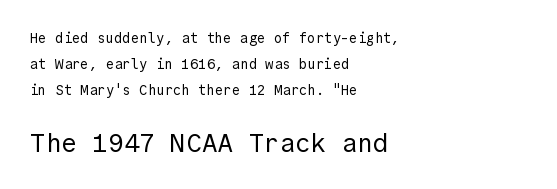
The image shows 26 px text type, upright; set left-aligned, line spacing 1.84x, normal letter spacing, not underlined; the second (bottom) block is 1.86x larger.
